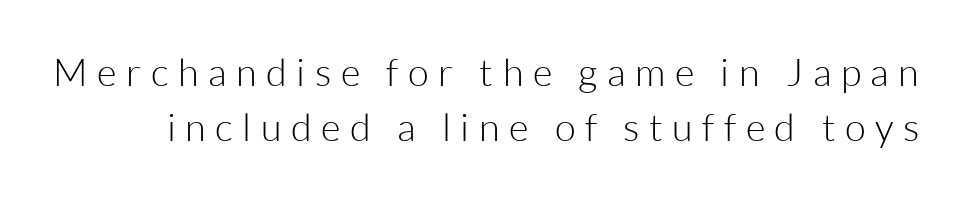
Q: Is the text bold? A: No.
Q: Is the text italic (slanted)? A: No, it is upright.
Q: Is the typeface a serif or a sans-serif typeface? A: Sans-serif.
Q: Is the text underlined? A: No.
Q: Is the spacing between letters normal or unusually wide? A: Unusually wide.
Q: Is the spacing between lines tight, normal or loose? A: Normal.
Q: Width (condensed, normal, or wide)? A: Normal.
Q: Stroke contrast? A: Low.
Q: x-height? A: Medium.
Q: Monospaced? A: No.
